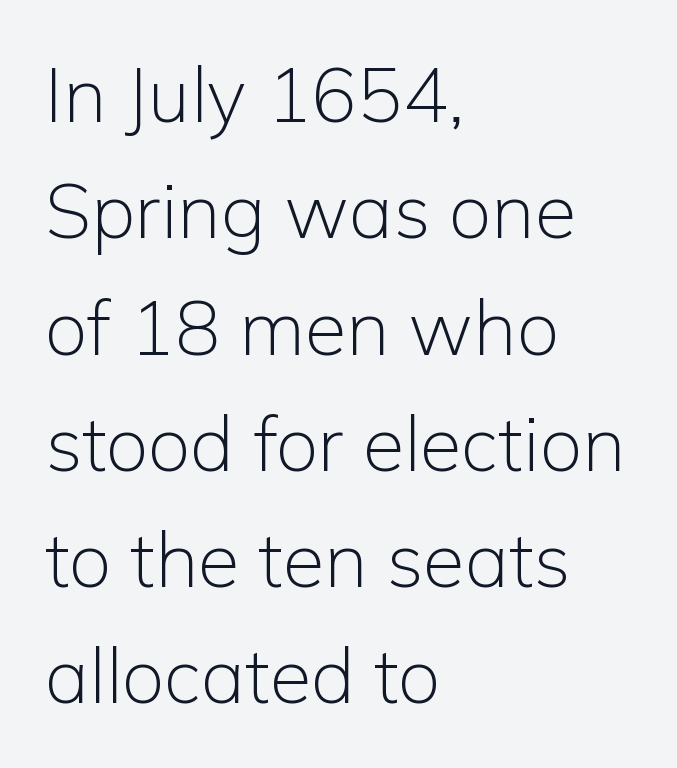
{"serif": "no", "italic": "no", "bold": "no", "weight": "light", "width": "normal", "stroke_contrast": "low", "x_height": "medium", "monospaced": "no", "underline": "no", "align": "left", "line_spacing": "normal", "line_spacing_ratio": 1.53, "letter_spacing": "normal", "letter_spacing_em": 0.0, "glyph_px": 76}
